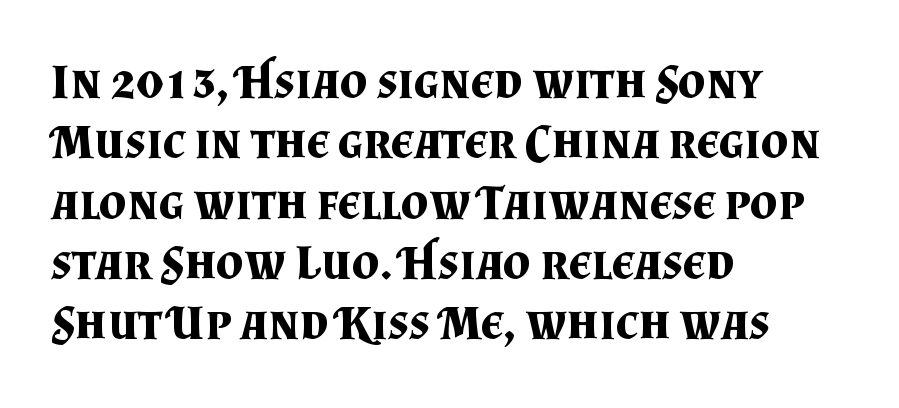
{"serif": "yes", "italic": "no", "bold": "yes", "weight": "bold", "width": "normal", "stroke_contrast": "medium", "x_height": "small", "monospaced": "no", "underline": "no", "align": "left", "line_spacing_ratio": 1.23, "letter_spacing": "normal", "letter_spacing_em": 0.0, "glyph_px": 49}
